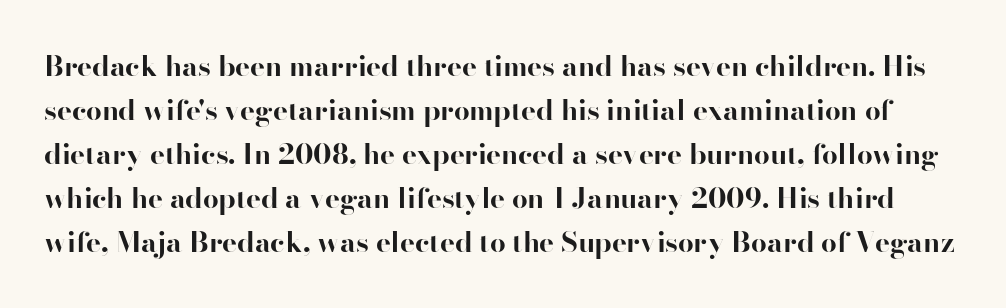
The image shows 28 px bold serif type, upright; set normal line spacing (1.57x), normal letter spacing, not underlined; high stroke contrast and a small x-height.
